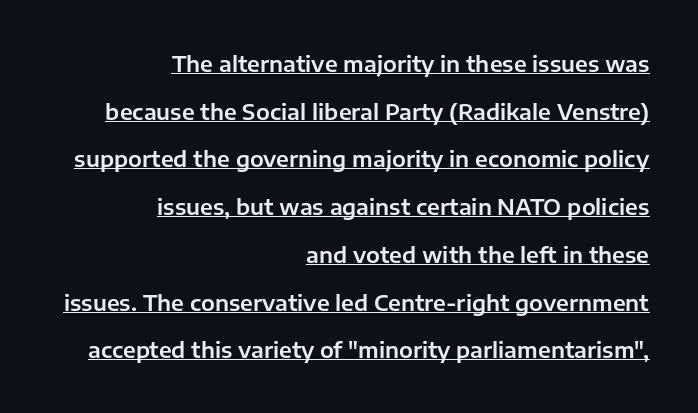
A typographer would call this underscored text. This is roman type, the default non-slanted kind. Compared with a flush-left layout, this one pins lines to the opposite, right side. Summary of vertical rhythm: relaxed, with wide interline spacing.
